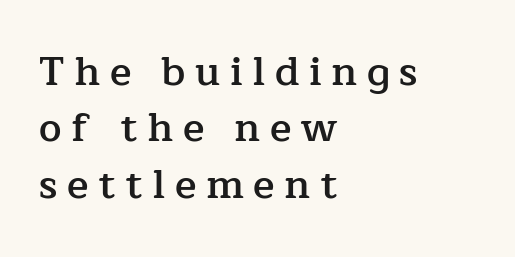
{"serif": "yes", "italic": "no", "bold": "semi", "weight": "semibold", "width": "normal", "stroke_contrast": "low", "x_height": "medium", "monospaced": "no", "underline": "no", "align": "left", "line_spacing": "normal", "line_spacing_ratio": 1.41, "letter_spacing": "wide", "letter_spacing_em": 0.24, "glyph_px": 40}
